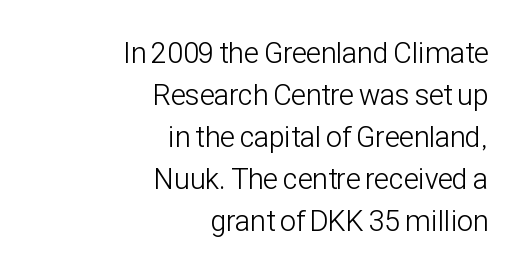
The image shows 29 px light, condensed sans-serif type, upright; set right-aligned, normal line spacing (1.45x), normal letter spacing, not underlined; low stroke contrast and a medium x-height.
